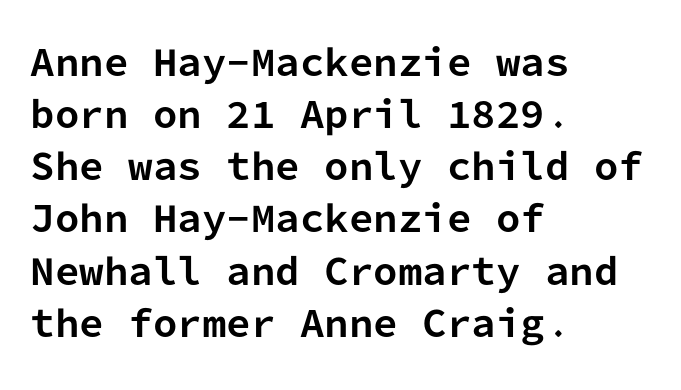
The axis of the letterforms is exactly vertical. How are the letters spaced? Ordinarily, with no added tracking. If you drew a ruler down the left edge, every line would touch it. In terms of leading, this rendering sits right in the middle.
